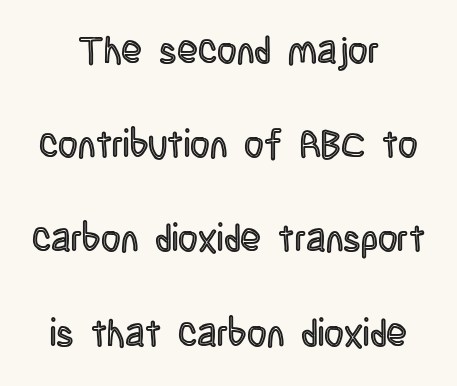
The image shows 38 px condensed type, upright; set centered, loose line spacing (2.48x), normal letter spacing, not underlined; a large x-height.
